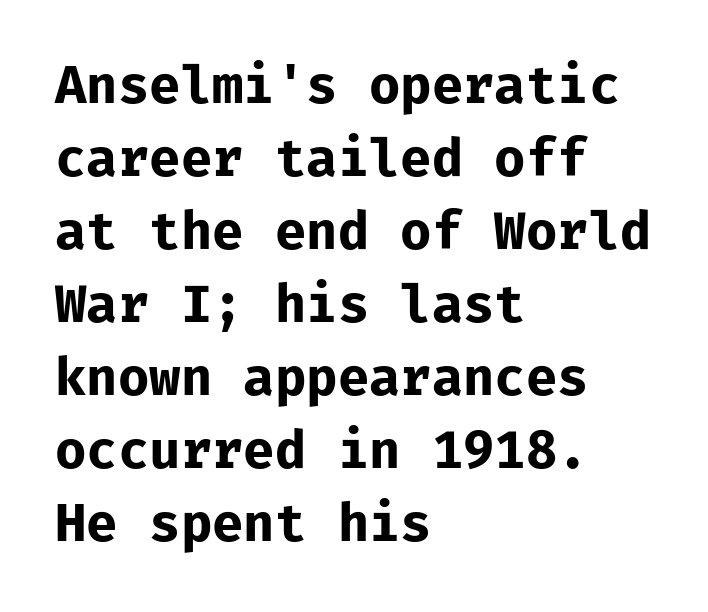
{"serif": "no", "italic": "no", "bold": "yes", "weight": "bold", "width": "normal", "stroke_contrast": "low", "x_height": "medium", "underline": "no", "align": "left", "line_spacing": "normal", "line_spacing_ratio": 1.43, "letter_spacing": "normal", "letter_spacing_em": 0.0, "glyph_px": 51}
